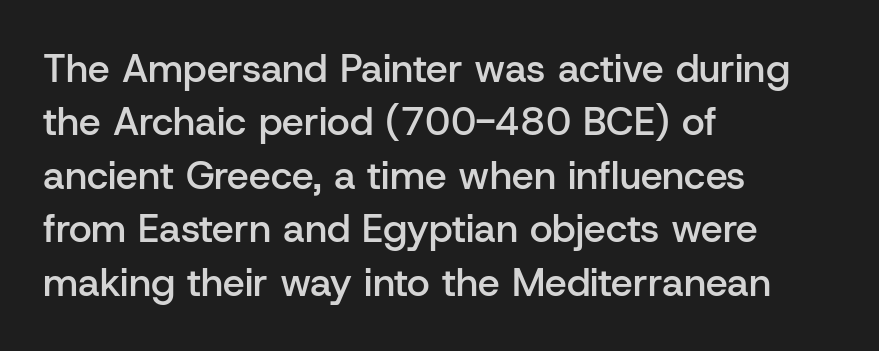
The image shows 39 px semibold sans-serif type, upright; set left-aligned, normal line spacing (1.37x), normal letter spacing, not underlined; low stroke contrast and a medium x-height.
